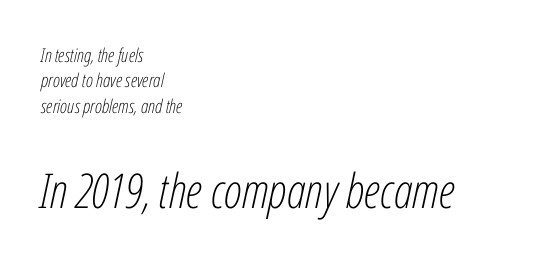
The image shows 48 px light, condensed type, italic (leaning right); set left-aligned, normal line spacing (1.34x), normal letter spacing, not underlined; the second (bottom) block is 2.53x larger; low stroke contrast and a medium x-height.
